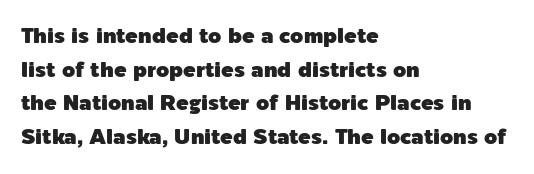
Q: Is the text italic (slanted)? A: No, it is upright.
Q: Is the text underlined? A: No.
Q: How is the paragraph aligned? A: Left-aligned.
Q: Is the spacing between letters normal or unusually wide? A: Normal.
Q: Is the spacing between lines tight, normal or loose? A: Normal.
